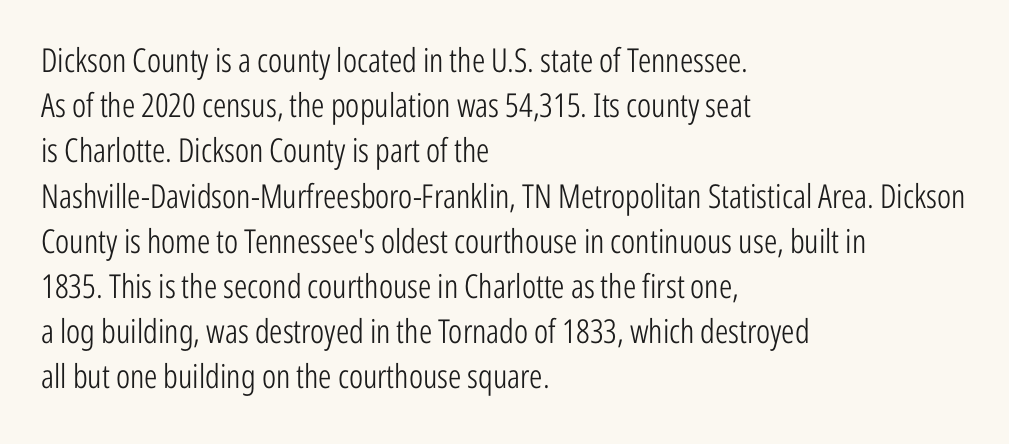
The image shows 33 px light, condensed sans-serif type, upright; set left-aligned, normal line spacing (1.37x), normal letter spacing, not underlined; low stroke contrast and a medium x-height.
